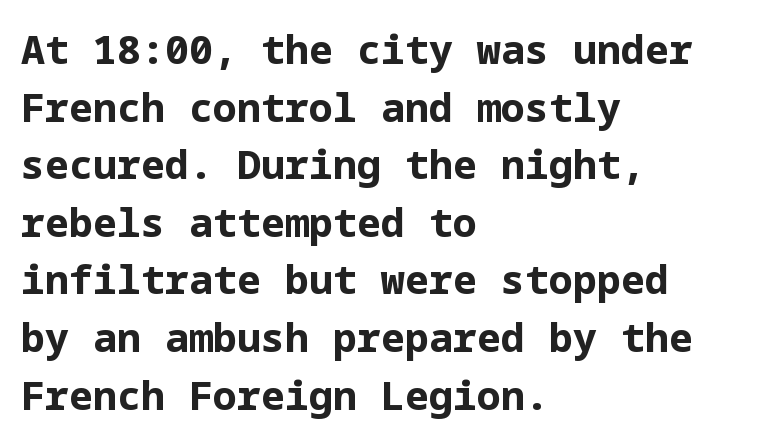
{"serif": "no", "italic": "no", "bold": "yes", "weight": "bold", "width": "normal", "stroke_contrast": "low", "x_height": "medium", "underline": "no", "align": "left", "line_spacing": "normal", "line_spacing_ratio": 1.44, "letter_spacing": "normal", "letter_spacing_em": 0.0, "glyph_px": 40}
